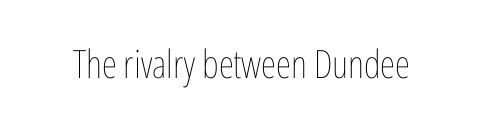
Q: Is the text bold? A: No.
Q: Is the text italic (slanted)? A: No, it is upright.
Q: Is the text underlined? A: No.
Q: Is the spacing between letters normal or unusually wide? A: Normal.
Q: Width (condensed, normal, or wide)? A: Condensed.
Q: Stroke contrast? A: Low.
Q: x-height? A: Medium.
Q: Monospaced? A: No.
